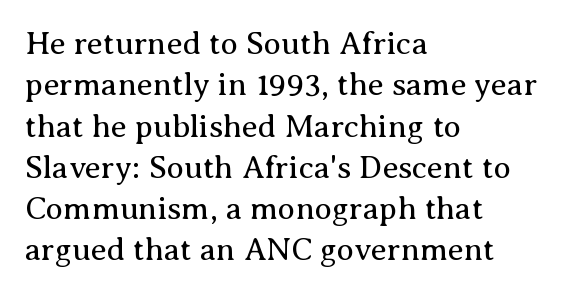
Q: Is the text bold? A: No.
Q: Is the text italic (slanted)? A: No, it is upright.
Q: Is the typeface a serif or a sans-serif typeface? A: Serif.
Q: Is the text underlined? A: No.
Q: How is the paragraph aligned? A: Left-aligned.
Q: Is the spacing between letters normal or unusually wide? A: Normal.
Q: Is the spacing between lines tight, normal or loose? A: Normal.
Q: Width (condensed, normal, or wide)? A: Normal.
Q: Stroke contrast? A: Medium.
Q: x-height? A: Medium.
Q: Monospaced? A: No.
